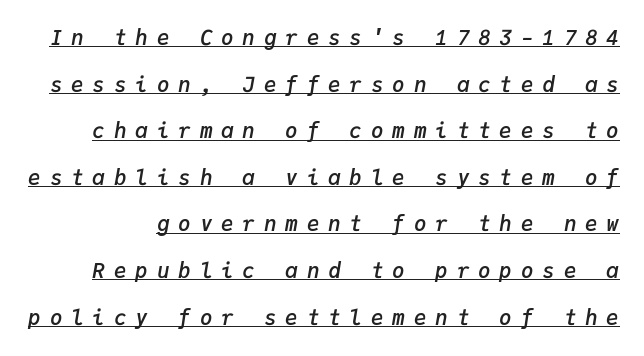
The image shows 21 px text type, italic (leaning right); set loose line spacing (2.22x), unusually wide letter spacing (+0.42 em), underlined.
